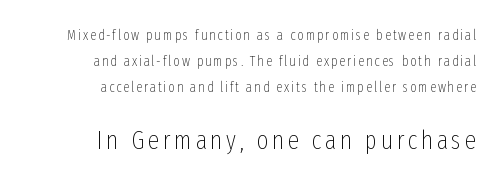
{"italic": "no", "bold": "no", "underline": "no", "align": "right", "line_spacing_ratio": 1.85, "larger_block": "second", "size_ratio": 1.86, "glyph_px": 26}
